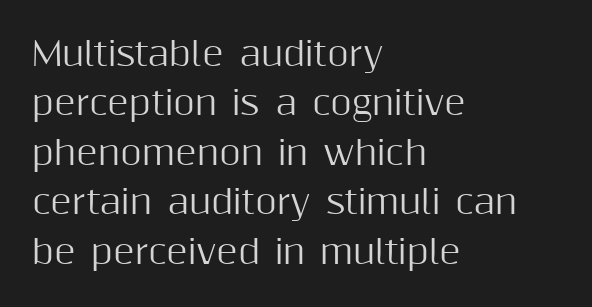
The image shows 33 px sans-serif type, upright; set left-aligned, normal line spacing (1.5x), normal letter spacing, not underlined; medium stroke contrast and a medium x-height.
